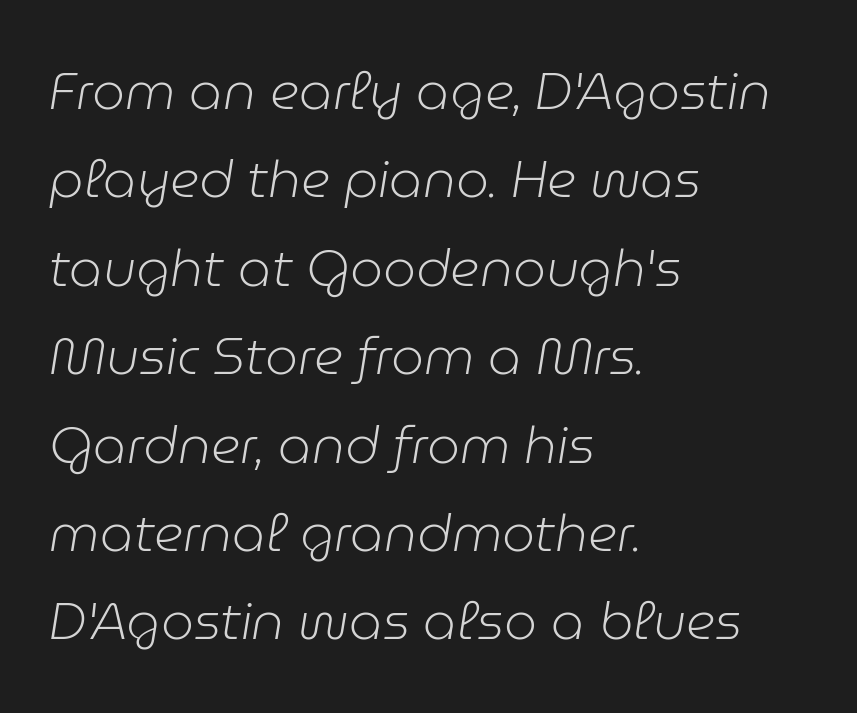
Q: Is the text bold? A: No.
Q: Is the text italic (slanted)? A: Yes, it leans right by about 9 degrees.
Q: Is the text underlined? A: No.
Q: How is the paragraph aligned? A: Left-aligned.
Q: Is the spacing between letters normal or unusually wide? A: Normal.
Q: Is the spacing between lines tight, normal or loose? A: Normal.
Q: Width (condensed, normal, or wide)? A: Normal.
Q: Stroke contrast? A: Low.
Q: x-height? A: Medium.
Q: Monospaced? A: No.
